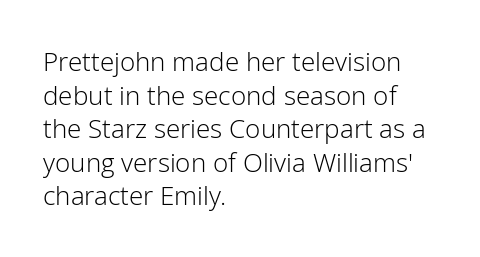
Q: Is the text bold? A: No.
Q: Is the text italic (slanted)? A: No, it is upright.
Q: Is the text underlined? A: No.
Q: How is the paragraph aligned? A: Left-aligned.
Q: Is the spacing between letters normal or unusually wide? A: Normal.
Q: Is the spacing between lines tight, normal or loose? A: Normal.
